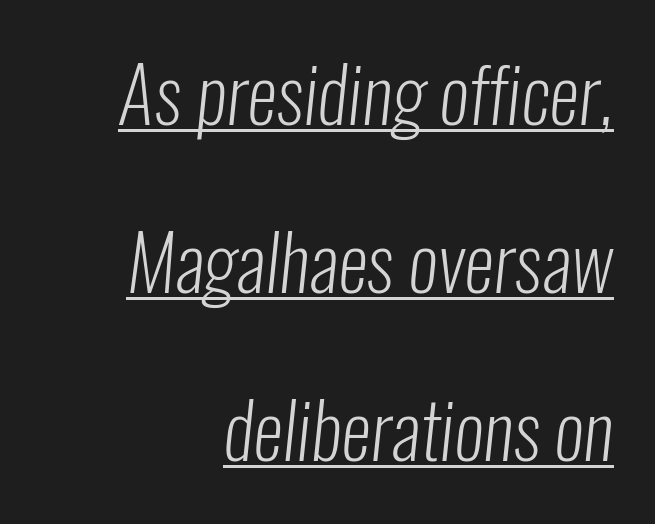
The image shows 76 px light, condensed sans-serif type; set right-aligned, loose line spacing (2.21x), normal letter spacing, underlined; low stroke contrast and a medium x-height.
